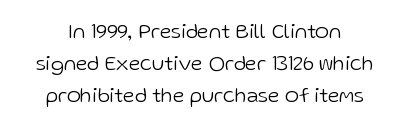
Does the leading feel generous? No, just average. Only glyphs here, with clear space below each row. No extra ink here — the face is not bold. Vertical strokes here are truly vertical. The line texture is even and compact thanks to regular tracking.
